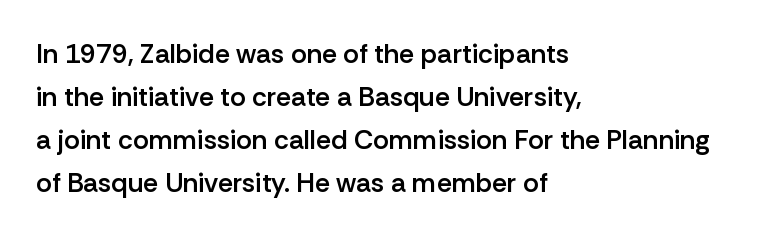
Decoration check: the copy has no underline. A classic flush-left, rag-right setting is used for this passage. Notice how descenders clear the ascenders below comfortably — that's standard leading. Tracking value appears to be zero — textbook default spacing.
